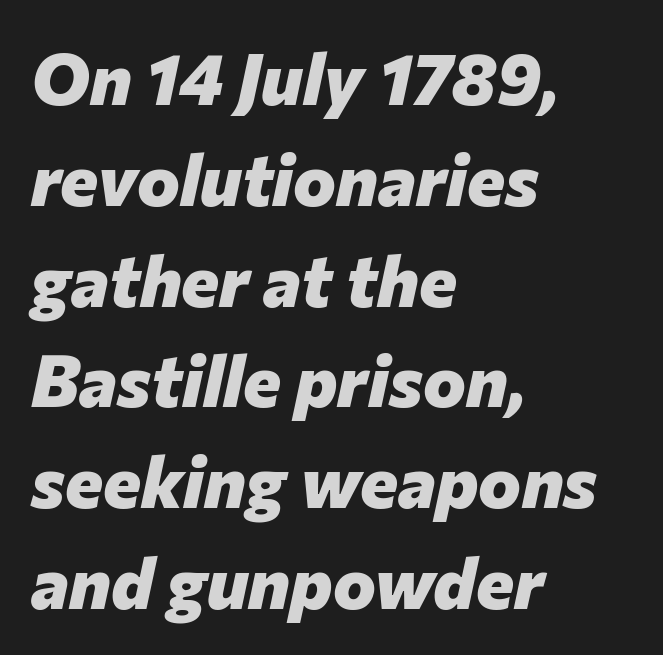
Q: Is the text bold? A: Yes.
Q: Is the text italic (slanted)? A: Yes, it leans right by about 12 degrees.
Q: Is the text underlined? A: No.
Q: How is the paragraph aligned? A: Left-aligned.
Q: Is the spacing between letters normal or unusually wide? A: Normal.
Q: Is the spacing between lines tight, normal or loose? A: Normal.
Q: Width (condensed, normal, or wide)? A: Normal.
Q: Stroke contrast? A: Low.
Q: x-height? A: Medium.
Q: Monospaced? A: No.
